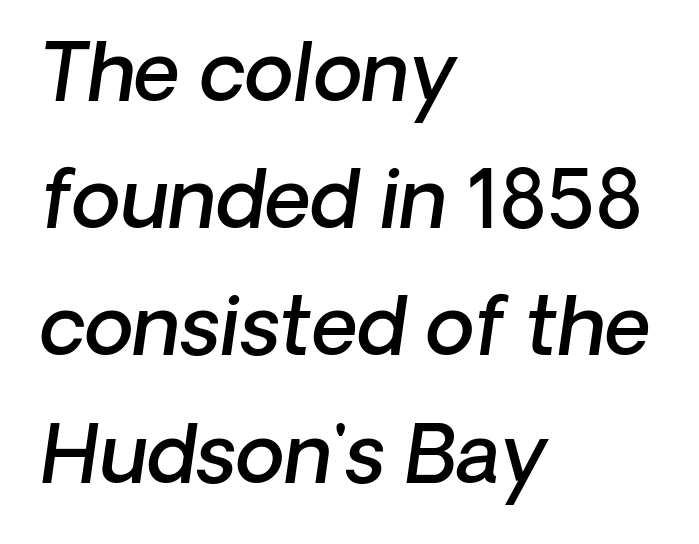
Is the block centered? No — it sits flush against the left margin. You could not count columns in this text — the font is proportionally spaced. These lines carry some extra weight — a demibold, not a full bold. A typesetter would call this leading conventional body-copy spacing.
